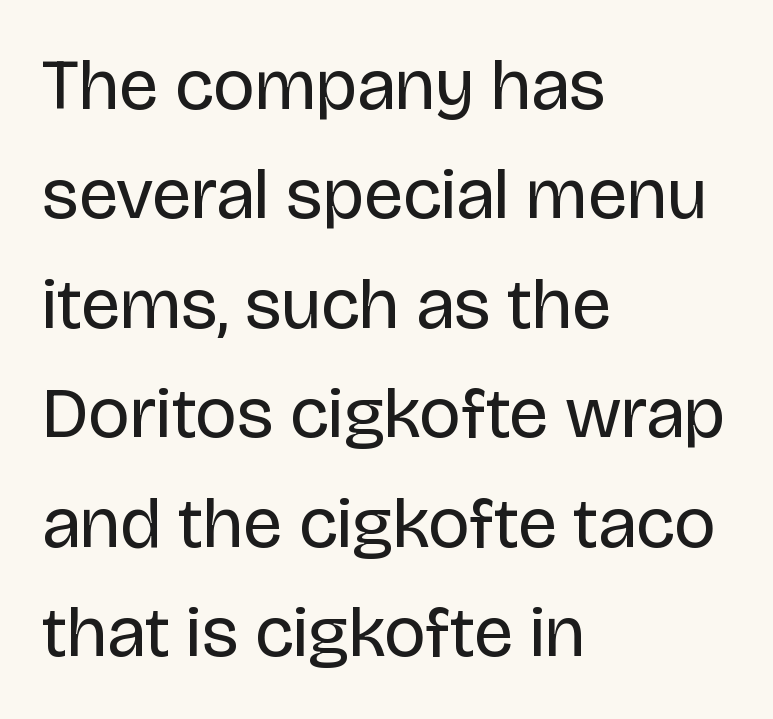
Q: Is the text bold? A: No.
Q: Is the text italic (slanted)? A: No, it is upright.
Q: Is the typeface a serif or a sans-serif typeface? A: Sans-serif.
Q: Is the text underlined? A: No.
Q: How is the paragraph aligned? A: Left-aligned.
Q: Is the spacing between letters normal or unusually wide? A: Normal.
Q: Is the spacing between lines tight, normal or loose? A: Normal.
Q: Width (condensed, normal, or wide)? A: Normal.
Q: Stroke contrast? A: Low.
Q: x-height? A: Large.
Q: Monospaced? A: No.
